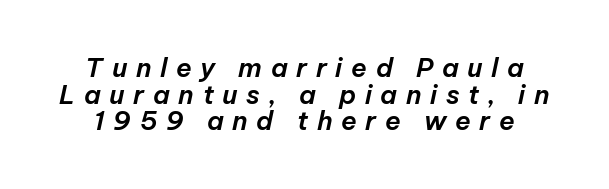
Q: Is the text italic (slanted)? A: Yes, it leans right by about 12 degrees.
Q: Is the text underlined? A: No.
Q: Is the spacing between letters normal or unusually wide? A: Unusually wide.
Q: Is the spacing between lines tight, normal or loose? A: Tight.
